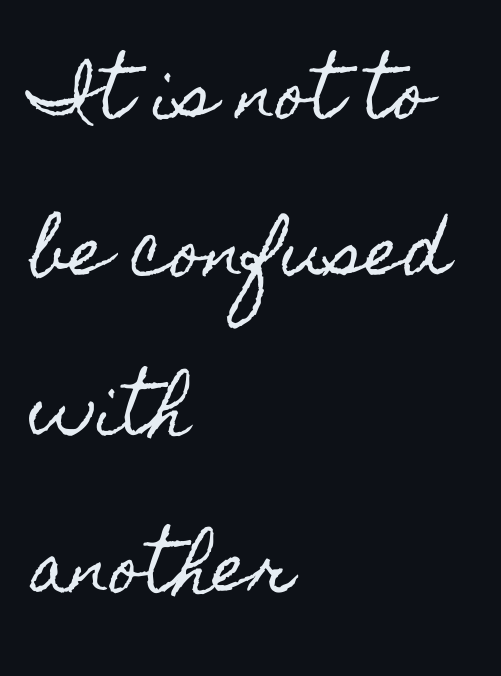
The image shows 65 px condensed type; set left-aligned, loose line spacing (2.43x), normal letter spacing, not underlined; a small x-height.
